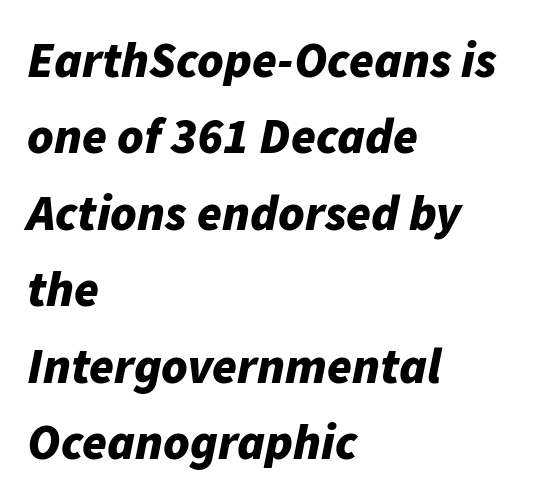
The image shows 50 px bold type, italic (leaning right); set left-aligned, normal line spacing (1.53x), normal letter spacing, not underlined; low stroke contrast and a medium x-height.
